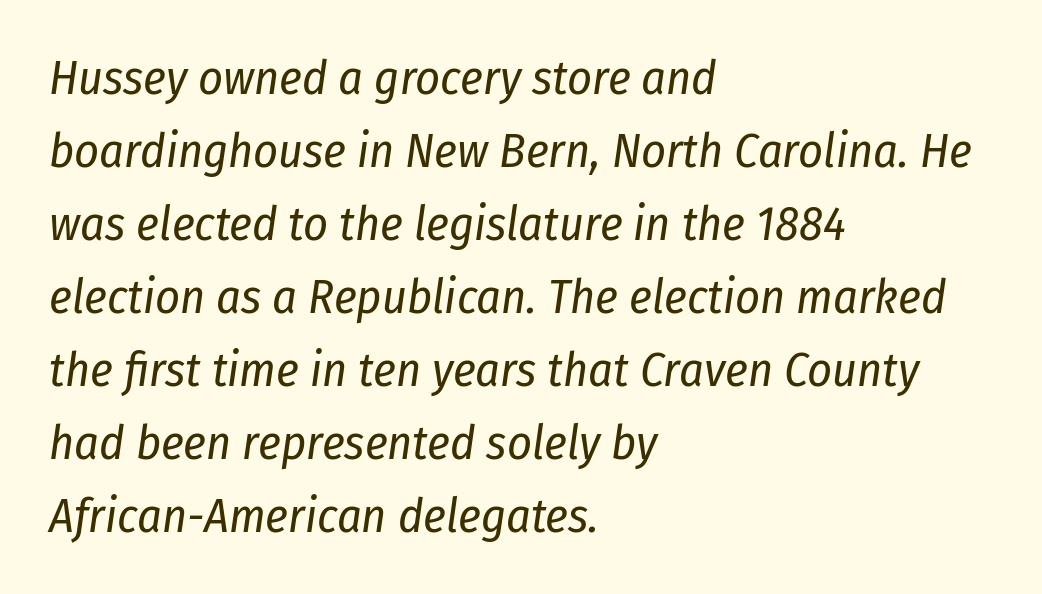
The image shows 48 px regular-weight, condensed type, italic (leaning right); set left-aligned, normal line spacing (1.52x), normal letter spacing, not underlined; low stroke contrast and a medium x-height.
